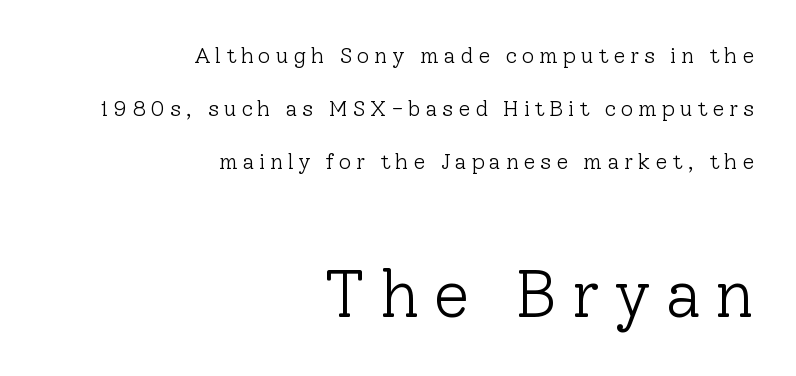
Q: Is the text bold? A: No.
Q: Is the text italic (slanted)? A: No, it is upright.
Q: Is the typeface a serif or a sans-serif typeface? A: Serif.
Q: Is the text underlined? A: No.
Q: How is the paragraph aligned? A: Right-aligned.
Q: Is the spacing between letters normal or unusually wide? A: Unusually wide.
Q: Is the spacing between lines tight, normal or loose? A: Loose.
Q: Which block of text is set in a larger size, the first (top) or the second (bottom)? A: The second (bottom) one.
Q: Width (condensed, normal, or wide)? A: Normal.
Q: Stroke contrast? A: Low.
Q: x-height? A: Medium.
Q: Monospaced? A: No.
